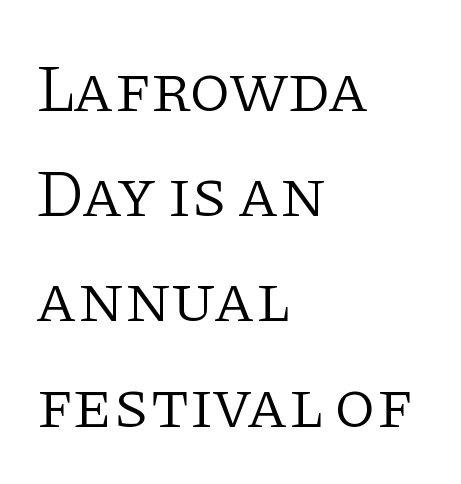
Q: Is the text bold? A: No.
Q: Is the text italic (slanted)? A: No, it is upright.
Q: Is the typeface a serif or a sans-serif typeface? A: Serif.
Q: Is the text underlined? A: No.
Q: How is the paragraph aligned? A: Left-aligned.
Q: Is the spacing between letters normal or unusually wide? A: Normal.
Q: Is the spacing between lines tight, normal or loose? A: Normal.
Q: Width (condensed, normal, or wide)? A: Normal.
Q: Stroke contrast? A: Low.
Q: x-height? A: Large.
Q: Monospaced? A: No.
